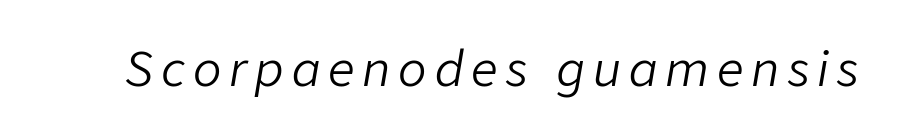
The image shows 47 px light type, italic (leaning right); set not underlined; low stroke contrast and a medium x-height.
